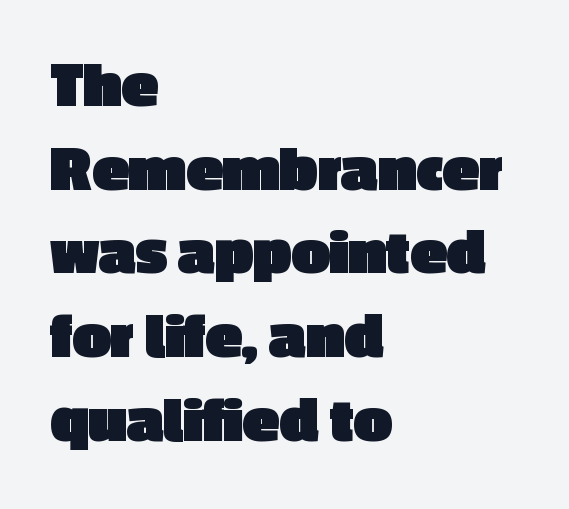
Descender tails drop into unmarked territory. The face used here is proportionally spaced, like ordinary book or web type. These lines keep a tight, regular rhythm from letter to letter. The face used here has the dense, thick strokes of a bold. This is sans-serif lettering, the kind often seen on screens and signage.
